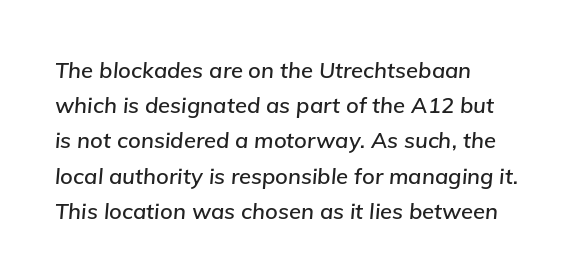
{"italic": "yes", "lean": "right", "slant_degrees": 5, "underline": "no", "align": "left", "line_spacing": "normal", "line_spacing_ratio": 1.6, "letter_spacing": "normal", "letter_spacing_em": 0.0, "glyph_px": 22}
